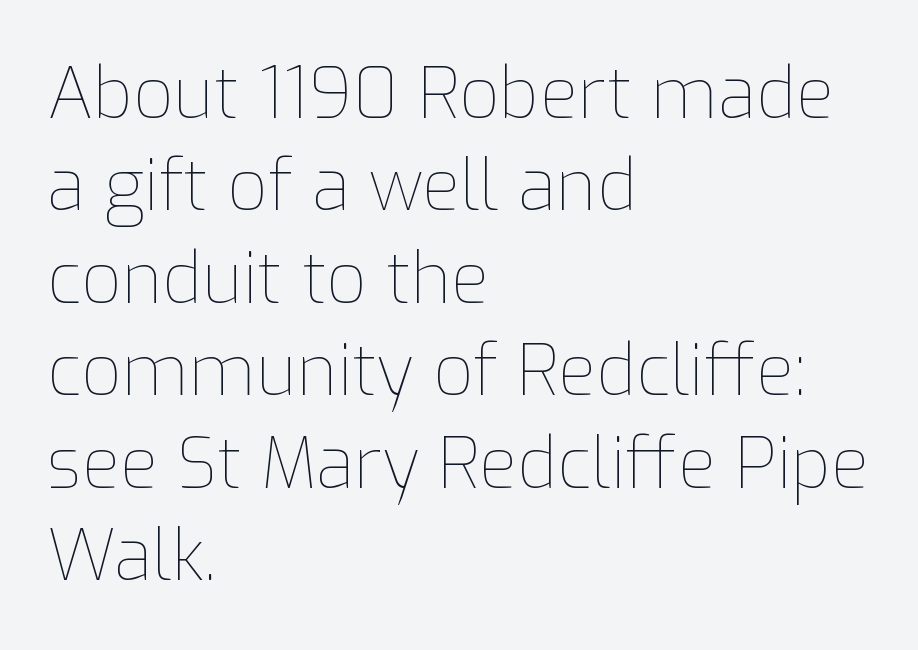
Q: Is the text bold? A: No.
Q: Is the text italic (slanted)? A: No, it is upright.
Q: Is the text underlined? A: No.
Q: How is the paragraph aligned? A: Left-aligned.
Q: Is the spacing between letters normal or unusually wide? A: Normal.
Q: Is the spacing between lines tight, normal or loose? A: Normal.
Q: Width (condensed, normal, or wide)? A: Normal.
Q: Stroke contrast? A: Low.
Q: x-height? A: Medium.
Q: Monospaced? A: No.
